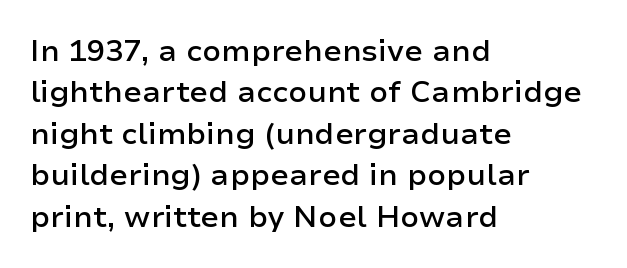
{"serif": "no", "italic": "no", "bold": "semi", "weight": "semibold", "width": "normal", "stroke_contrast": "low", "x_height": "medium", "monospaced": "no", "underline": "no", "align": "left", "line_spacing": "normal", "line_spacing_ratio": 1.38, "letter_spacing": "normal", "letter_spacing_em": 0.0, "glyph_px": 30}
